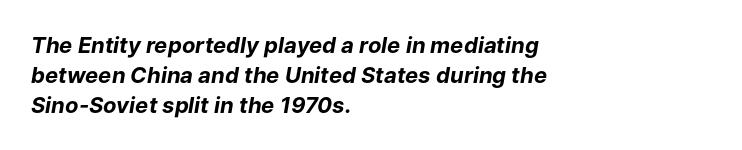
The characters look thick and weighty, a clear bold. The gap between lines stays unmarked. The rag falls on the right side of this text block. Is the letter spacing exaggerated? No — it looks like the ordinary default. This sample keeps an unexceptional amount of space between lines.
